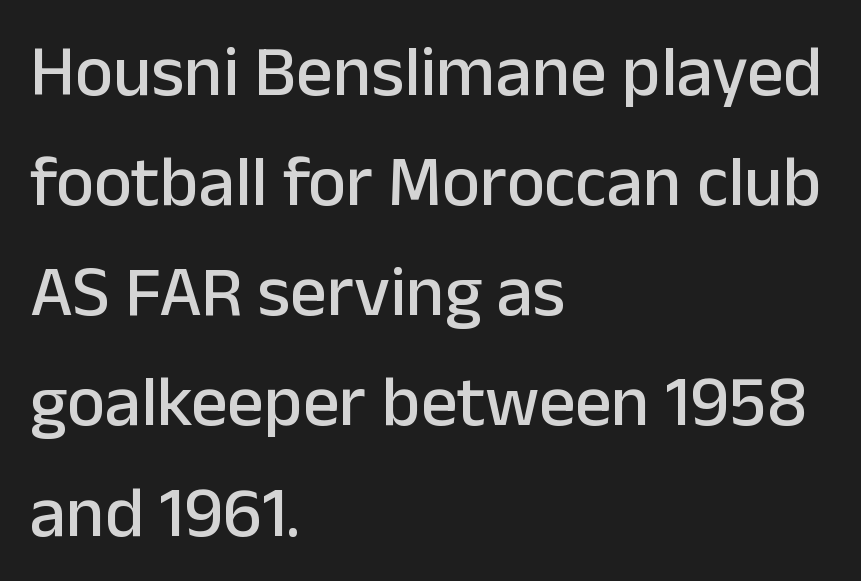
Character widths vary here, with narrow letters taking less room than wide ones. The rendering keeps characters at their native spacing. The type family on display is of the sans-serif kind. Posture: upright roman.
